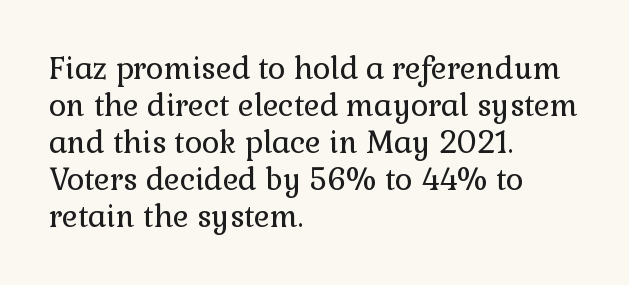
Line starts are locked; line ends wander. Inter-character spacing is left at the font's built-in metrics. Italic: no, the glyphs are upright roman. A serif font was chosen for this passage. The string is rendered with underlining switched off. The characters are drawn with everyday or finer stroke widths.
